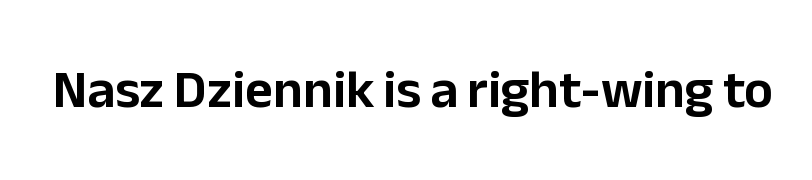
{"serif": "no", "italic": "no", "width": "normal", "stroke_contrast": "low", "x_height": "medium", "monospaced": "no", "underline": "no", "letter_spacing": "normal", "letter_spacing_em": 0.0, "glyph_px": 54}
